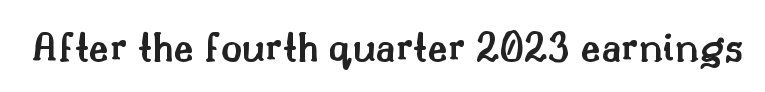
Q: Is the text bold? A: Semi-bold.
Q: Is the text italic (slanted)? A: No, it is upright.
Q: Is the typeface a serif or a sans-serif typeface? A: Serif.
Q: Is the text underlined? A: No.
Q: Is the spacing between letters normal or unusually wide? A: Normal.
Q: Width (condensed, normal, or wide)? A: Normal.
Q: Stroke contrast? A: Medium.
Q: x-height? A: Small.
Q: Monospaced? A: No.
